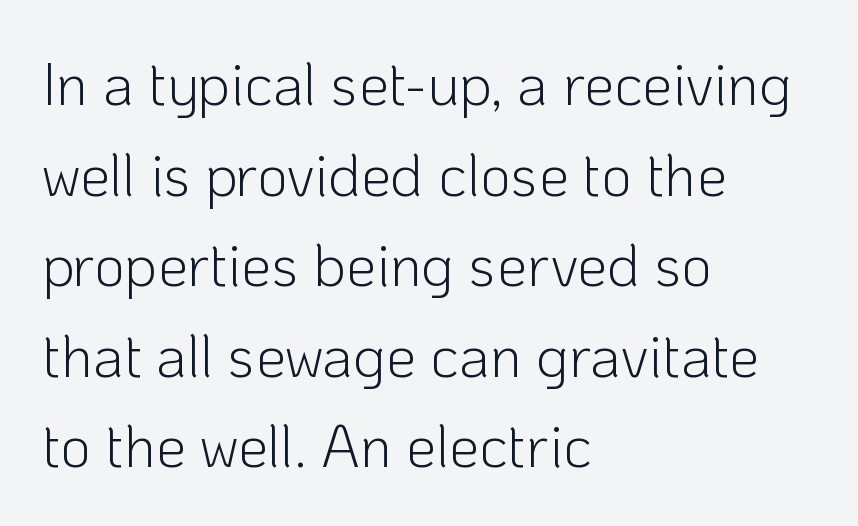
{"serif": "no", "italic": "no", "bold": "no", "weight": "light", "width": "normal", "stroke_contrast": "low", "x_height": "medium", "monospaced": "no", "underline": "no", "align": "left", "line_spacing": "normal", "line_spacing_ratio": 1.51, "letter_spacing": "normal", "letter_spacing_em": 0.0, "glyph_px": 60}
